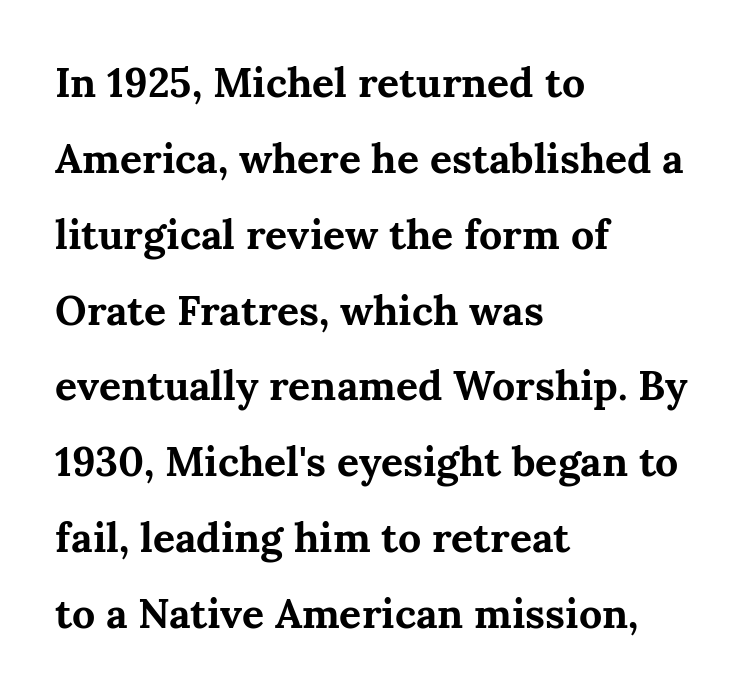
Each line starts at the same left margin while the right side varies. A typesetter would call this zero additional tracking. Is the type bold? Yes — the strokes are clearly thick and heavy. Is this a fixed-width face? No — the glyphs have proportional, varying widths.
